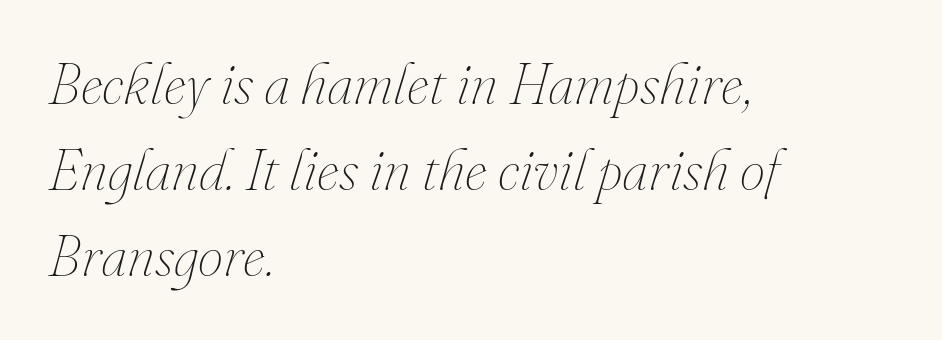
Clear beneath every line of the passage. Normally led — the rows are evenly, conventionally spaced. The typesetter chose a ragged-right arrangement here. Caption: standard tracking, unaltered.
